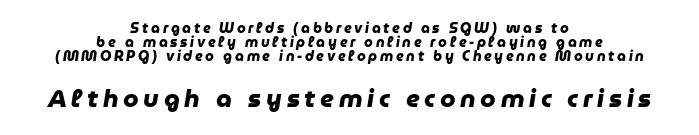
Typesetter's note: full bold, strokes at maximum text heaviness. Underlining? Definitely not there. Does the copy run flush right? No — it is centered line by line. Small over large — that's the arrangement of the two blocks here. The designer dialed line spacing down below the default.
